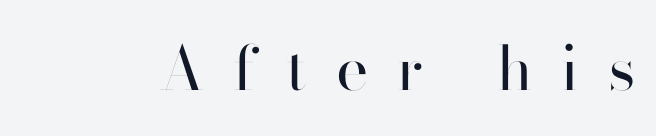
The image shows 61 px regular-weight sans-serif type, upright; set unusually wide letter spacing (+0.48 em), not underlined; high stroke contrast and a small x-height.
